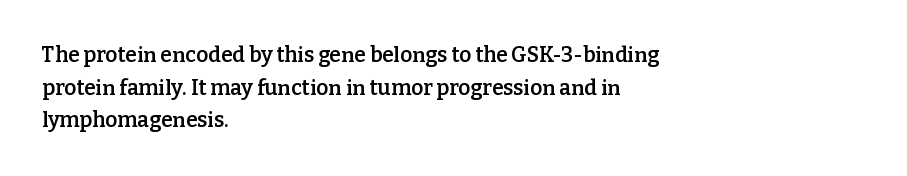
The image shows 21 px text type, upright; set left-aligned, normal line spacing (1.55x), normal letter spacing, not underlined.
